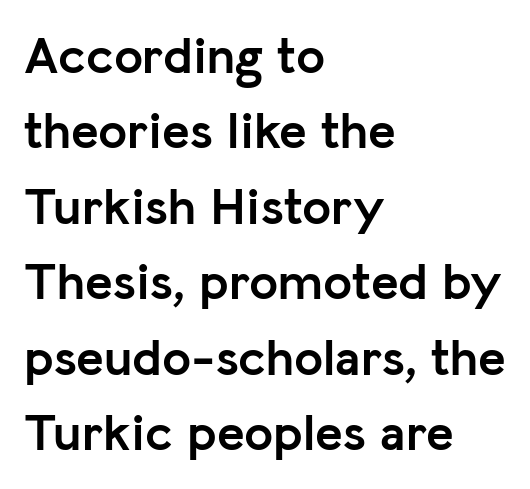
Alignment: flush left. Letters rest on an invisible, unmarked baseline. Varying glyph widths throughout — classic text-font behaviour. Does the leading feel generous? No, just average.
